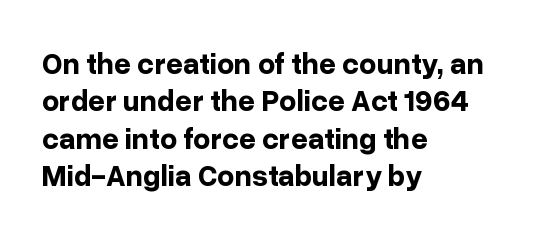
The image shows 30 px bold sans-serif type, upright; set left-aligned, normal line spacing (1.25x), normal letter spacing, not underlined; low stroke contrast and a medium x-height.
